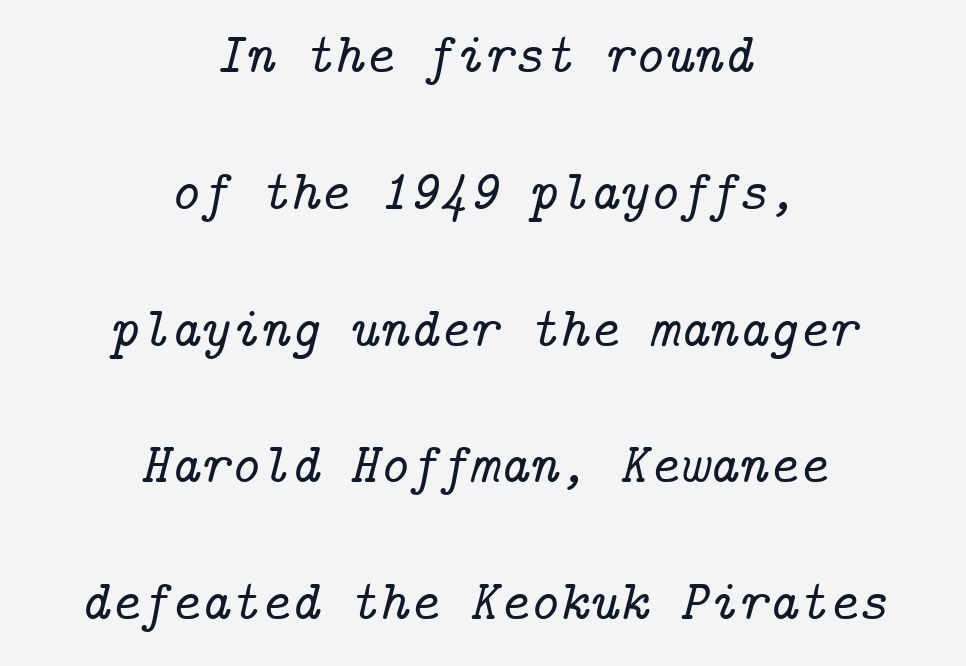
{"serif": "yes", "italic": "yes", "lean": "right", "slant_degrees": 14, "width": "normal", "stroke_contrast": "low", "x_height": "medium", "underline": "no", "align": "center", "line_spacing": "loose", "line_spacing_ratio": 2.4, "letter_spacing": "normal", "letter_spacing_em": 0.0, "glyph_px": 57}
